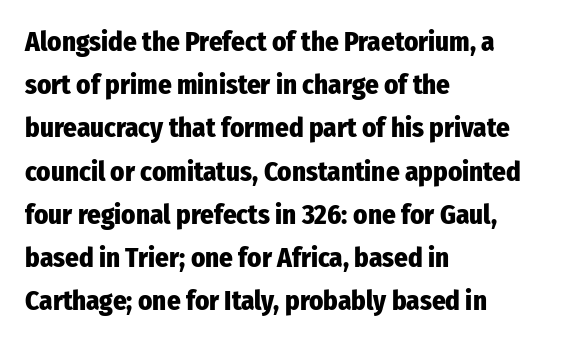
The image shows 27 px bold type, upright; set left-aligned, normal line spacing (1.6x), normal letter spacing, not underlined.
